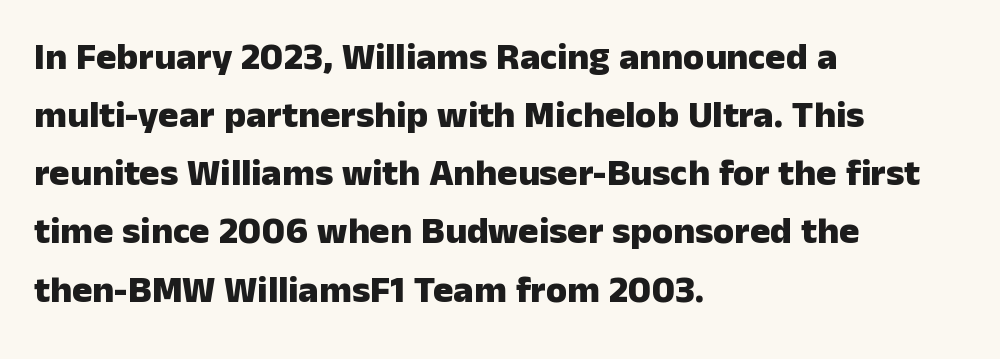
This block has exactly the height ordinary leading produces. This sample uses a sans-serif face. This sample uses an upright cut, with every glyph sitting square on the baseline. Words appear dense and cohesive because spacing is normal. Alignment: flush left.
